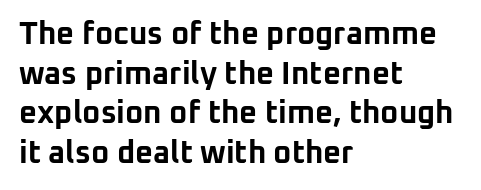
Typographically, this falls in the sans-serif category. Regular leading. Each letter keeps its own natural width here, so spacing adapts to shape. Descenders hang freely into open space. Summary of weight: heavy, a full bold. Quick note: not italic, upright.
